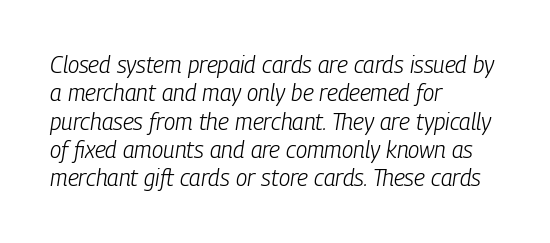
Short note: letters normally spaced. A typesetter would mark this as italic. This sample is left-justified, so line endings fall wherever the words run out. Stroke thickness stays within the range of a standard reading face or lighter. Clear beneath every line of the passage.
